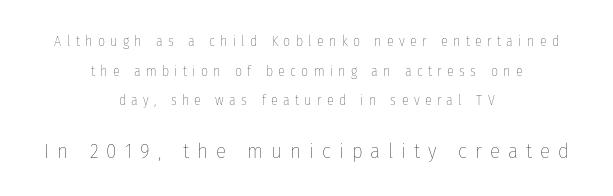
Q: Is the text bold? A: No.
Q: Is the text italic (slanted)? A: No, it is upright.
Q: Is the text underlined? A: No.
Q: How is the paragraph aligned? A: Centered.
Q: Is the spacing between letters normal or unusually wide? A: Unusually wide.
Q: Is the spacing between lines tight, normal or loose? A: Loose.
Q: Which block of text is set in a larger size, the first (top) or the second (bottom)? A: The second (bottom) one.
